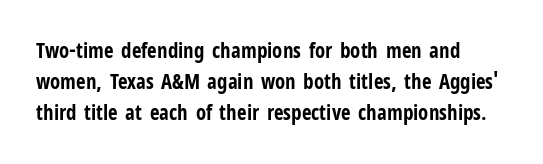
{"italic": "no", "bold": "yes", "underline": "no", "line_spacing": "normal", "line_spacing_ratio": 1.48, "letter_spacing": "normal", "letter_spacing_em": 0.0, "glyph_px": 21}
